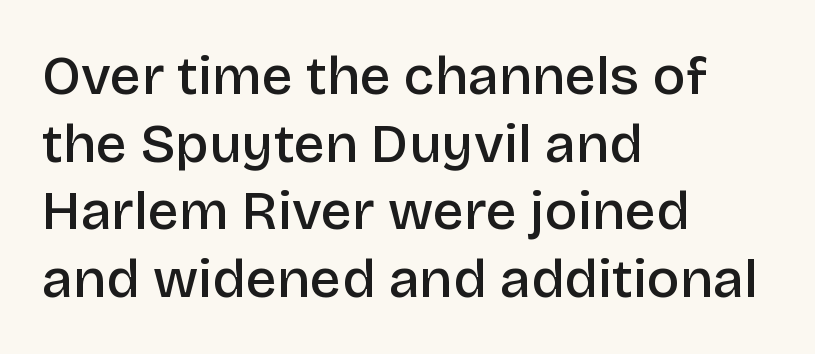
{"serif": "no", "italic": "no", "bold": "semi", "weight": "semibold", "width": "normal", "stroke_contrast": "low", "x_height": "large", "monospaced": "no", "underline": "no", "align": "left", "line_spacing_ratio": 1.23, "letter_spacing": "normal", "letter_spacing_em": 0.0, "glyph_px": 55}
